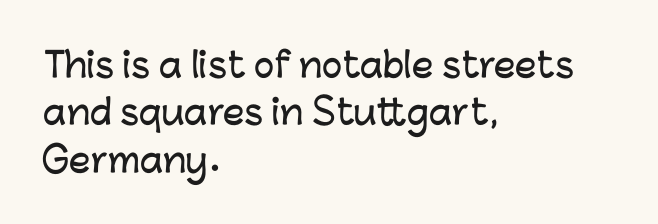
{"serif": "no", "italic": "no", "width": "normal", "stroke_contrast": "low", "x_height": "medium", "monospaced": "no", "underline": "no", "align": "left", "line_spacing": "normal", "line_spacing_ratio": 1.39, "letter_spacing": "normal", "letter_spacing_em": 0.0, "glyph_px": 34}
